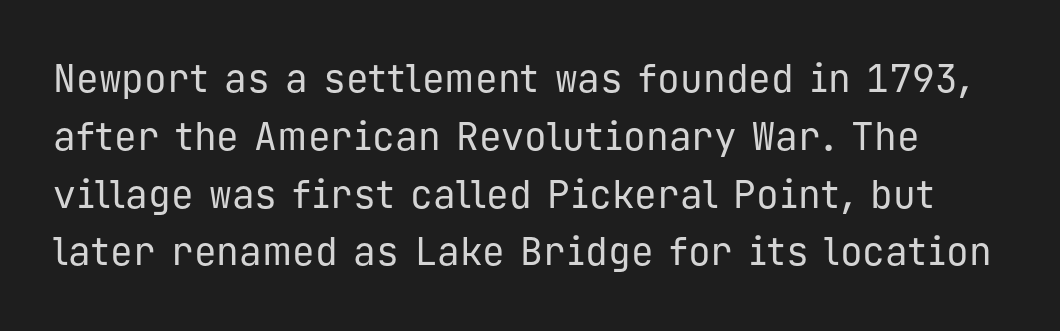
{"serif": "no", "italic": "no", "bold": "no", "weight": "regular", "width": "normal", "stroke_contrast": "low", "x_height": "medium", "monospaced": "yes", "underline": "no", "line_spacing": "normal", "line_spacing_ratio": 1.52, "letter_spacing": "normal", "letter_spacing_em": 0.0, "glyph_px": 38}
